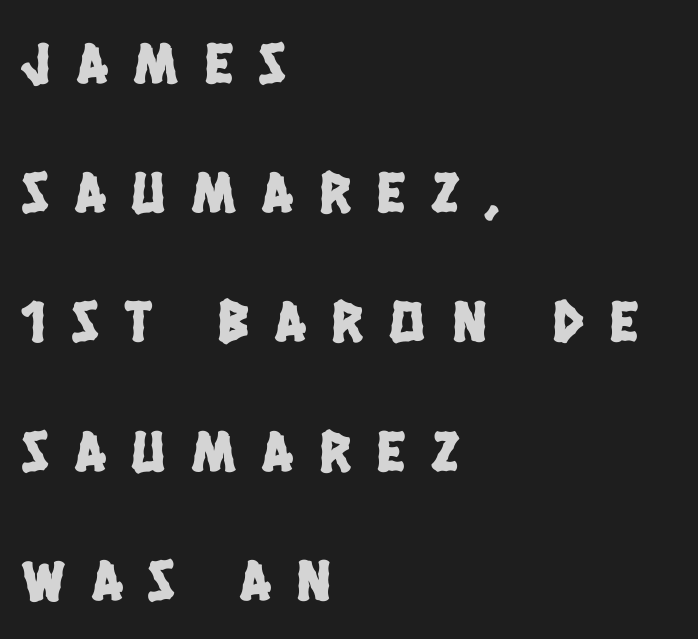
The image shows 59 px condensed sans-serif type; set left-aligned, loose line spacing (2.19x), unusually wide letter spacing (+0.45 em), not underlined; low stroke contrast and a large x-height.
